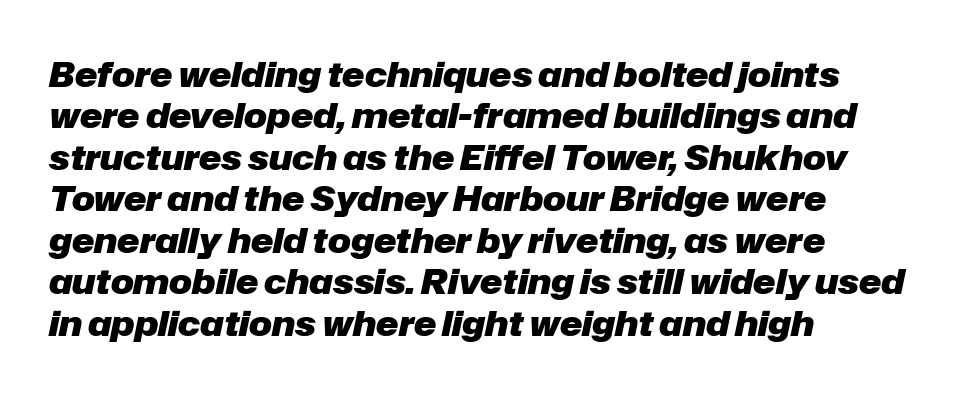
Q: Is the text bold? A: Yes.
Q: Is the text italic (slanted)? A: Yes, it leans right by about 12 degrees.
Q: Is the text underlined? A: No.
Q: How is the paragraph aligned? A: Left-aligned.
Q: Is the spacing between letters normal or unusually wide? A: Normal.
Q: Width (condensed, normal, or wide)? A: Normal.
Q: Stroke contrast? A: Low.
Q: x-height? A: Medium.
Q: Monospaced? A: No.
